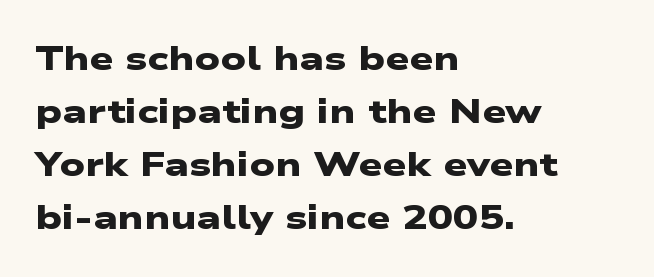
{"serif": "no", "bold": "yes", "weight": "heavy", "width": "wide", "stroke_contrast": "low", "x_height": "medium", "monospaced": "no", "underline": "no", "align": "left", "line_spacing": "normal", "line_spacing_ratio": 1.56, "letter_spacing": "normal", "letter_spacing_em": 0.0, "glyph_px": 34}
